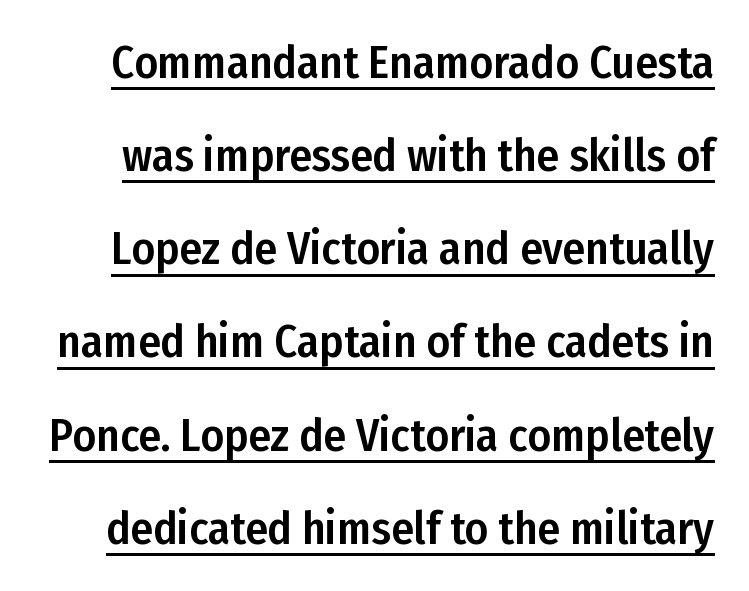
{"serif": "no", "italic": "no", "width": "condensed", "stroke_contrast": "low", "x_height": "medium", "monospaced": "no", "underline": "yes", "line_spacing": "loose", "line_spacing_ratio": 2.07, "letter_spacing": "normal", "letter_spacing_em": 0.0, "glyph_px": 45}
